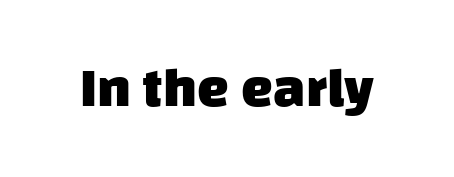
{"serif": "no", "bold": "yes", "weight": "heavy", "width": "normal", "stroke_contrast": "low", "x_height": "large", "monospaced": "no", "underline": "no", "letter_spacing": "normal", "letter_spacing_em": 0.0, "glyph_px": 57}
